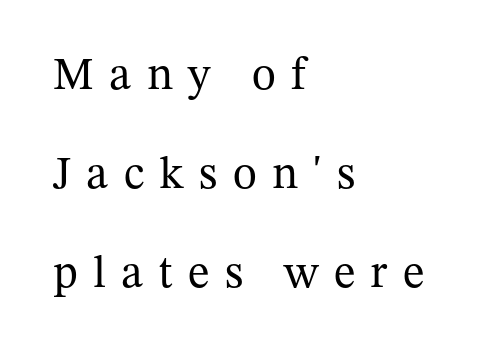
Little horizontal feet cap the strokes, marking this as serif type. The passage is arranged the way most books set body copy — flush left. Is the stroke heavy? The answer is a plain regular-or-lighter. This sample uses an upright cut, with every glyph sitting square on the baseline. The face used here is proportionally spaced, like ordinary book or web type.
